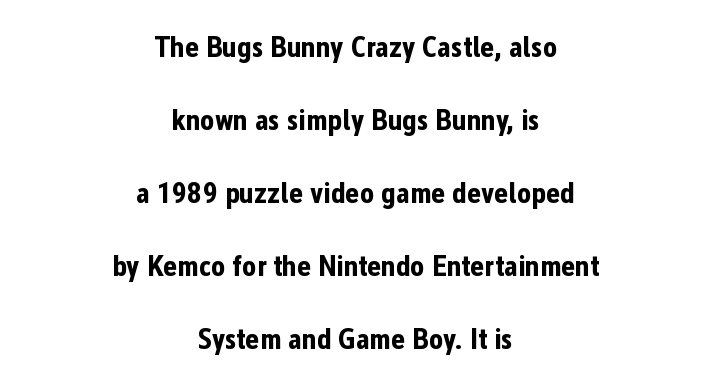
The image shows 30 px bold, condensed sans-serif type, upright; set centered, loose line spacing (2.43x), normal letter spacing, not underlined; low stroke contrast and a medium x-height.
